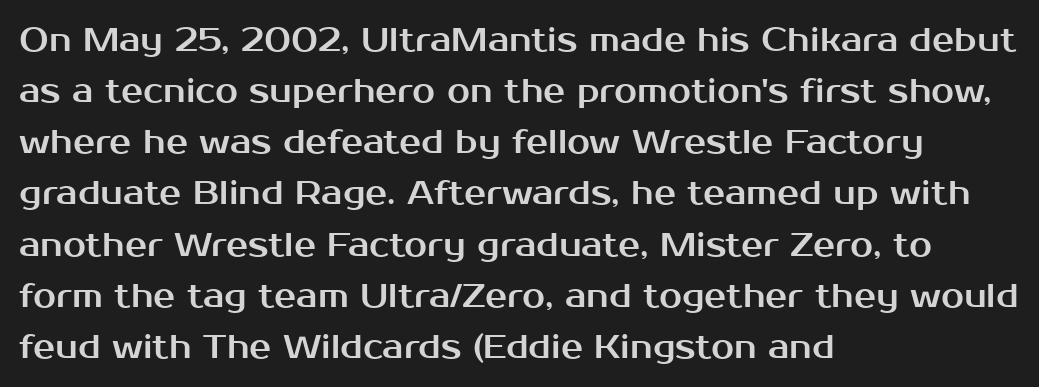
The image shows 33 px sans-serif type, upright; set left-aligned, normal line spacing (1.55x), normal letter spacing, not underlined; medium stroke contrast and a medium x-height.
